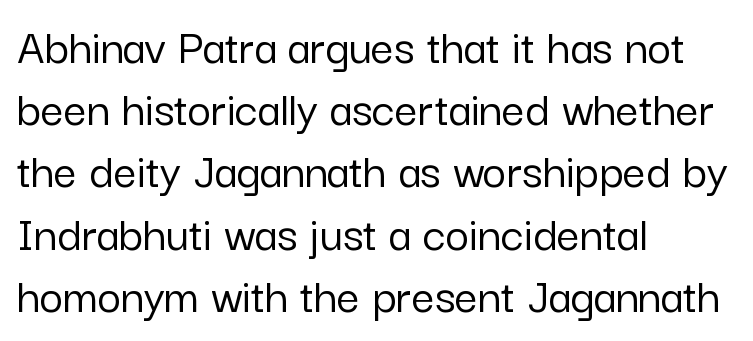
{"serif": "no", "italic": "no", "width": "normal", "stroke_contrast": "low", "x_height": "medium", "monospaced": "no", "underline": "no", "align": "left", "line_spacing_ratio": 1.22, "letter_spacing": "normal", "letter_spacing_em": 0.0, "glyph_px": 51}
